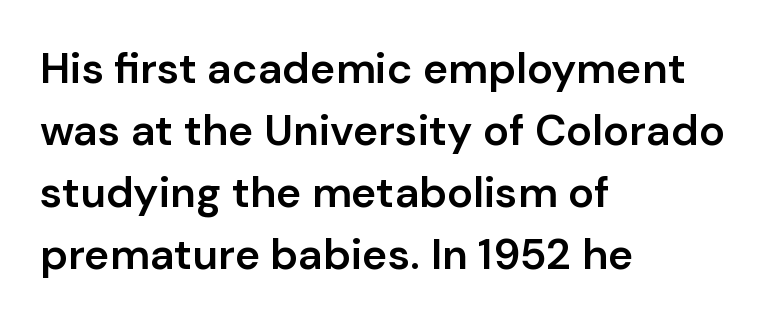
Italic: no, the glyphs are upright roman. Standard letterfit; no display-style spreading of the glyphs. Notice how descenders clear the ascenders below comfortably — that's standard leading. Layout note: lines flush left. In terms of weight, the rendering is demibold, just under bold. Grotesque or geometric, the face here clearly has no serifs.
